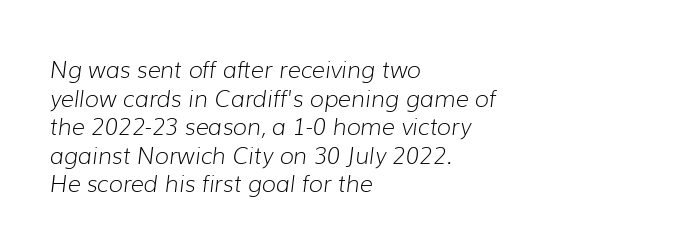
Glance below the letters and you will spot only blank space. Bold? No — there's no thickening of the strokes. This rendering uses left alignment, leaving the right contour irregular. The gaps between neighbouring characters are ordinary and unremarkable. Rendered with sloped, italic letterforms.
